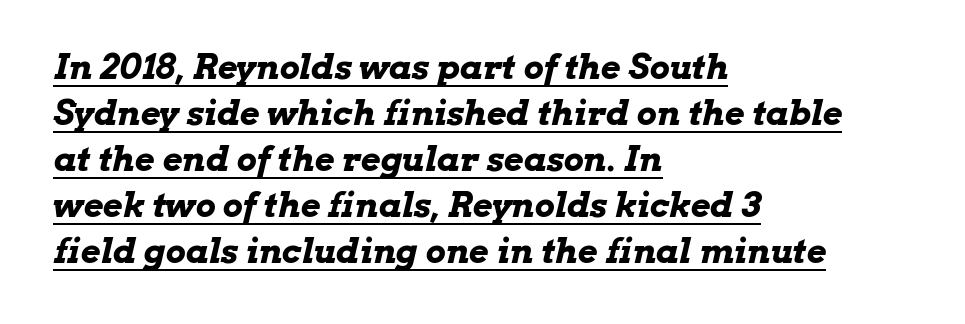
The image shows 34 px bold, wide type, italic (leaning right); set left-aligned, normal line spacing (1.35x), normal letter spacing, underlined; low stroke contrast and a medium x-height.
